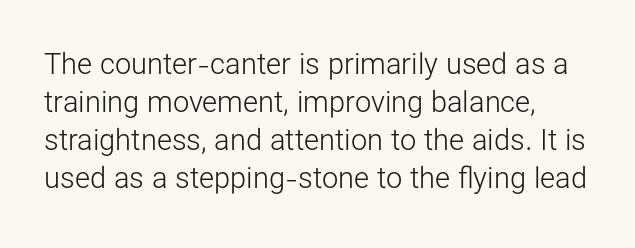
Q: Is the text bold? A: No.
Q: Is the text italic (slanted)? A: No, it is upright.
Q: Is the typeface a serif or a sans-serif typeface? A: Sans-serif.
Q: Is the text underlined? A: No.
Q: How is the paragraph aligned? A: Left-aligned.
Q: Is the spacing between letters normal or unusually wide? A: Normal.
Q: Is the spacing between lines tight, normal or loose? A: Normal.
Q: Width (condensed, normal, or wide)? A: Normal.
Q: Stroke contrast? A: Low.
Q: x-height? A: Medium.
Q: Monospaced? A: No.
